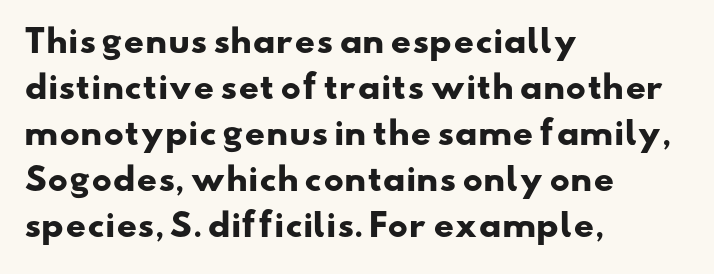
Q: Is the text bold? A: Yes.
Q: Is the typeface a serif or a sans-serif typeface? A: Sans-serif.
Q: Is the text underlined? A: No.
Q: How is the paragraph aligned? A: Left-aligned.
Q: Is the spacing between letters normal or unusually wide? A: Normal.
Q: Is the spacing between lines tight, normal or loose? A: Normal.
Q: Width (condensed, normal, or wide)? A: Wide.
Q: Stroke contrast? A: Low.
Q: x-height? A: Small.
Q: Monospaced? A: No.
